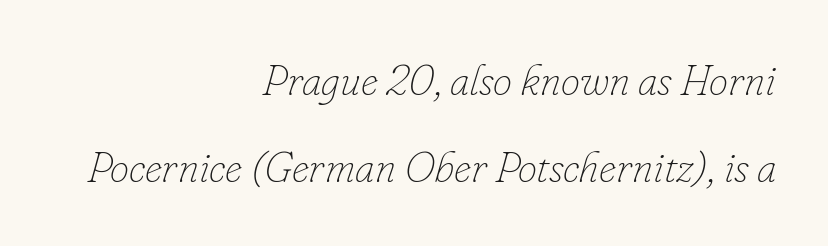
If you drew a line through each stem, it would be angled. Leading: increased. This reads as an unemphasized weight, regular at the heaviest. The passage shown is typed in a proportional face where columns would drift. Plain, unruled lines of type. Letter spacing: default.
